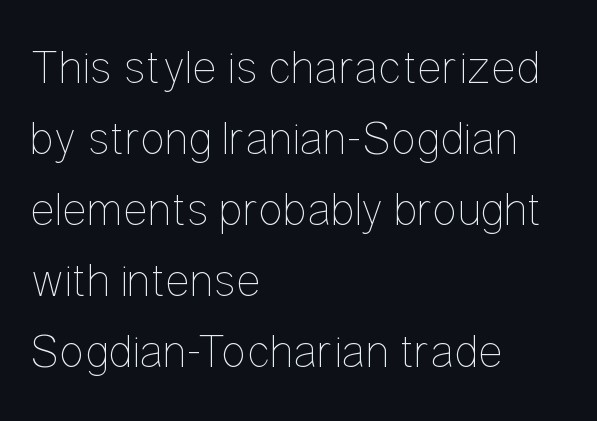
Honestly, the row spacing looks completely unremarkable. Stroke mass is kept to a normal reading level or below. Tall strokes in this sample are plumb rather than angled. Letter spacing: default. No word sits above an underline. The compositor pushed each line to the left boundary.
